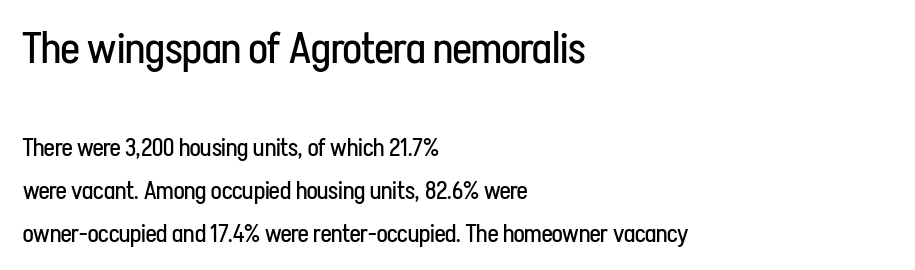
Stroke mass is kept to a normal reading level or below. Lines of text with bare space underneath. Default kerning and tracking; the words read as compact shapes. Caption: upper text group enlarged, lower text group reduced. Varying glyph widths throughout — classic text-font behaviour.
